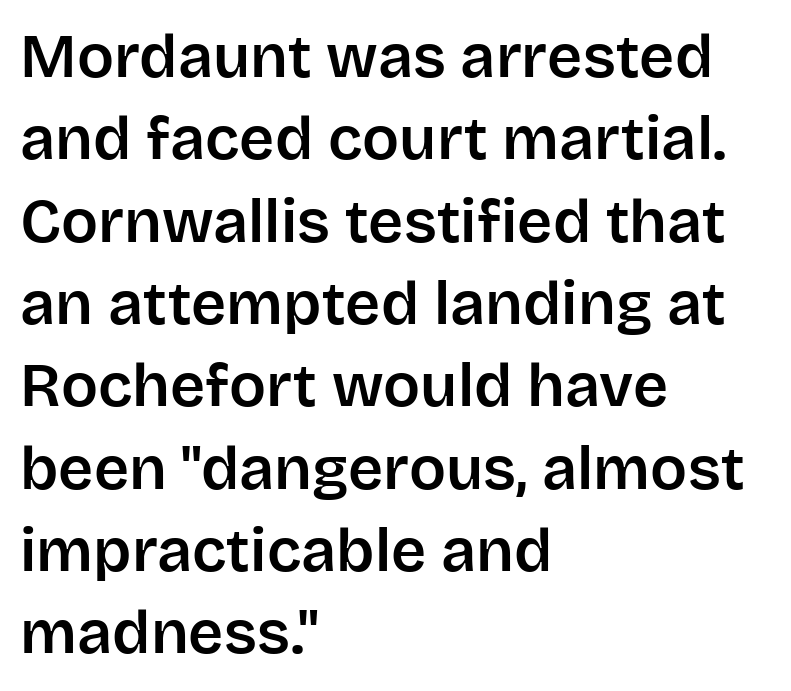
Q: Is the text italic (slanted)? A: No, it is upright.
Q: Is the typeface a serif or a sans-serif typeface? A: Sans-serif.
Q: Is the text underlined? A: No.
Q: How is the paragraph aligned? A: Left-aligned.
Q: Is the spacing between letters normal or unusually wide? A: Normal.
Q: Is the spacing between lines tight, normal or loose? A: Normal.
Q: Width (condensed, normal, or wide)? A: Normal.
Q: Stroke contrast? A: Low.
Q: x-height? A: Large.
Q: Monospaced? A: No.
